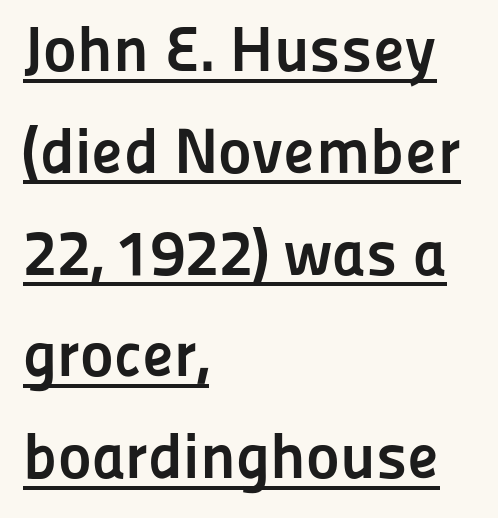
Baseline-to-baseline distance is the conventional proportion of letter height. Is this a fixed-width face? No — the glyphs have proportional, varying widths. Check where the strokes stop: nothing finishes them off — pure sans. Students, note that the glyphs here touch the page at normal intervals.
